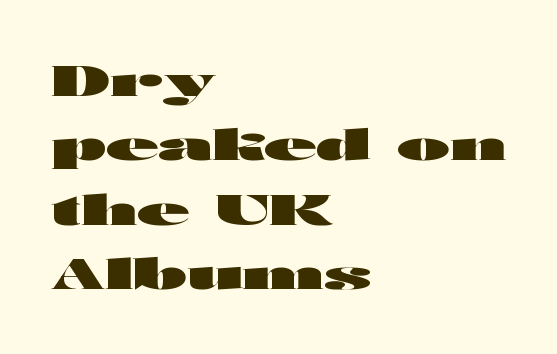
Q: Is the text bold? A: Yes.
Q: Is the text italic (slanted)? A: No, it is upright.
Q: Is the typeface a serif or a sans-serif typeface? A: Sans-serif.
Q: Is the text underlined? A: No.
Q: How is the paragraph aligned? A: Left-aligned.
Q: Is the spacing between letters normal or unusually wide? A: Normal.
Q: Is the spacing between lines tight, normal or loose? A: Normal.
Q: Width (condensed, normal, or wide)? A: Wide.
Q: Stroke contrast? A: High.
Q: x-height? A: Medium.
Q: Monospaced? A: No.
